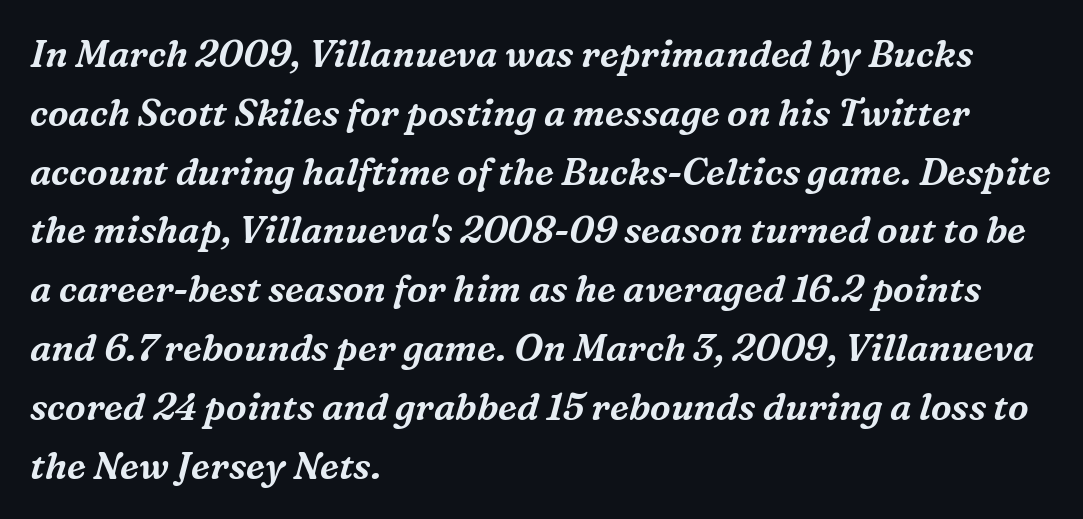
The image shows 37 px serif type, italic (leaning right); set left-aligned, normal line spacing (1.59x), normal letter spacing, not underlined; medium stroke contrast and a medium x-height.
